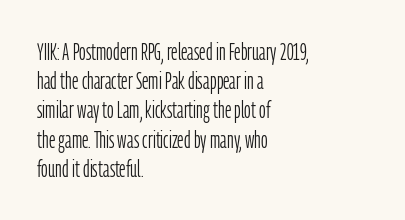
The image shows 23 px text type, upright; set left-aligned, normal line spacing (1.27x), normal letter spacing, not underlined.
